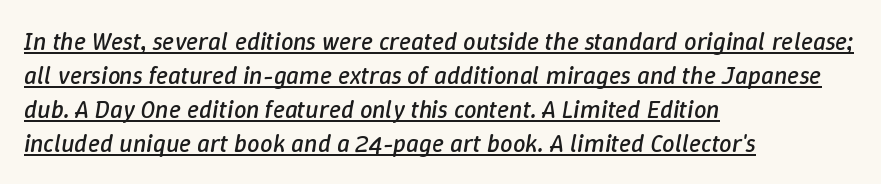
Q: Is the text bold? A: No.
Q: Is the text italic (slanted)? A: Yes, it leans right by about 9 degrees.
Q: Is the text underlined? A: Yes.
Q: How is the paragraph aligned? A: Left-aligned.
Q: Is the spacing between letters normal or unusually wide? A: Normal.
Q: Is the spacing between lines tight, normal or loose? A: Normal.
